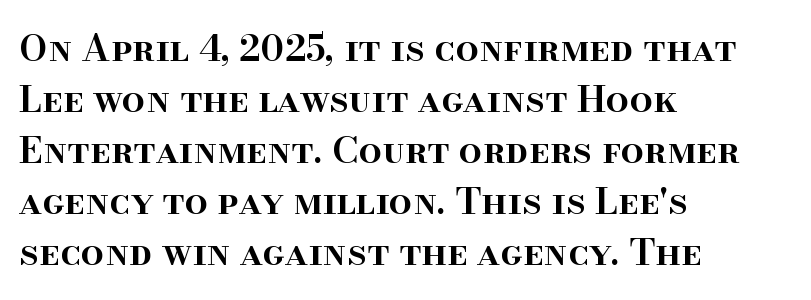
Q: Is the text bold? A: Semi-bold.
Q: Is the text italic (slanted)? A: No, it is upright.
Q: Is the typeface a serif or a sans-serif typeface? A: Serif.
Q: Is the text underlined? A: No.
Q: How is the paragraph aligned? A: Left-aligned.
Q: Is the spacing between letters normal or unusually wide? A: Normal.
Q: Is the spacing between lines tight, normal or loose? A: Normal.
Q: Width (condensed, normal, or wide)? A: Normal.
Q: Stroke contrast? A: High.
Q: x-height? A: Small.
Q: Monospaced? A: No.
